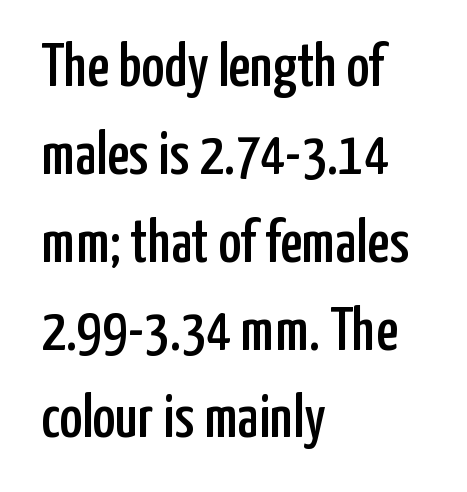
{"serif": "no", "italic": "no", "width": "condensed", "stroke_contrast": "low", "x_height": "medium", "monospaced": "no", "underline": "no", "align": "left", "line_spacing": "normal", "line_spacing_ratio": 1.44, "letter_spacing": "normal", "letter_spacing_em": 0.0, "glyph_px": 61}
